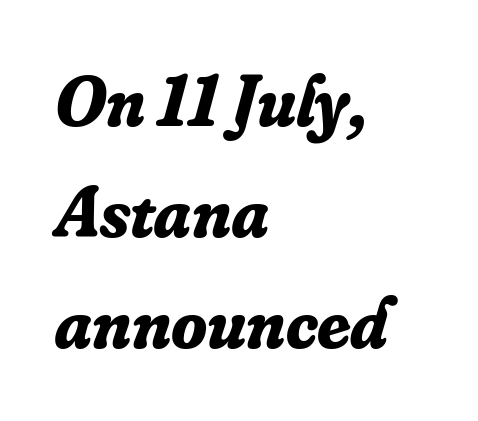
This sample is left-justified, so line endings fall wherever the words run out. There is no visible air inserted between adjacent glyphs. Leading: standard. The area under the type is left untouched. What kind of face is this? One with serifs.
